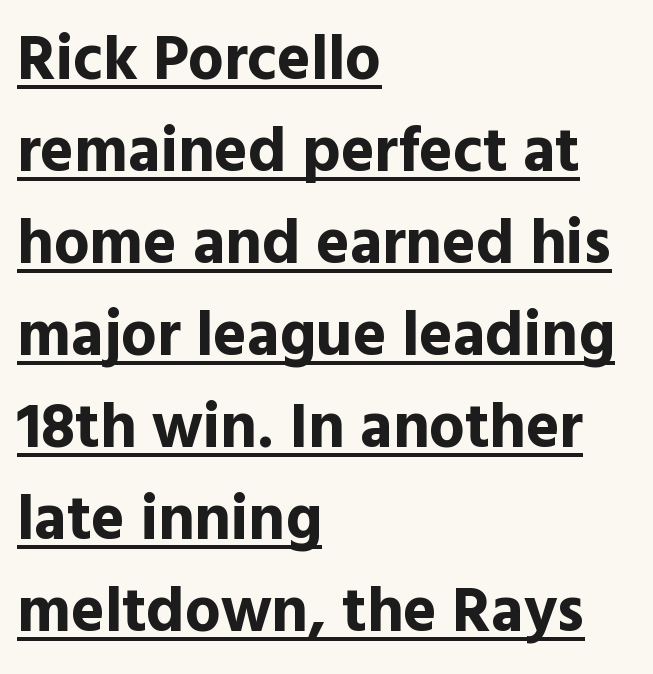
The image shows 63 px bold sans-serif type, upright; set left-aligned, normal line spacing (1.46x), normal letter spacing, underlined; a medium x-height.
